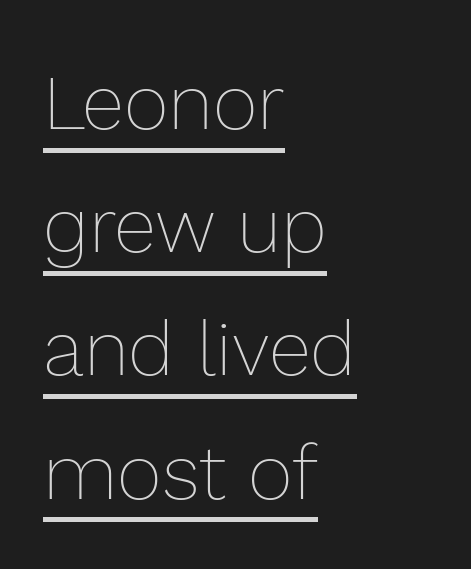
Standard letterfit; no display-style spreading of the glyphs. Reading down the column, the eye jumps a familiar distance to each next line. Varying glyph widths throughout — classic text-font behaviour. The glyphs are accompanied by a horizontal stroke just below them. Is the stroke heavy? The answer is a plain regular-or-lighter.
